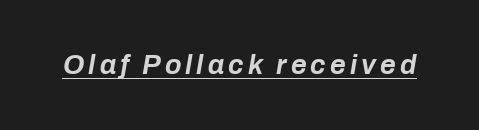
Slant detected: the letters are inclined. This is heavy type, rendered in bold. Caption: lettering with a line underneath.
